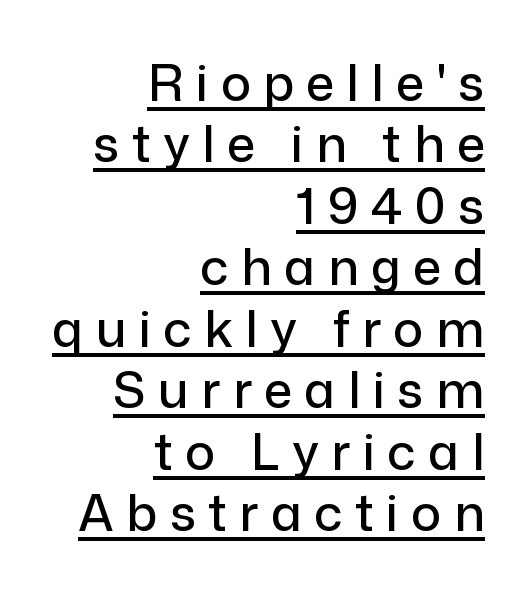
The image shows 50 px sans-serif type, upright; set right-aligned, line spacing 1.23x, unusually wide letter spacing (+0.25 em), underlined; low stroke contrast and a medium x-height.
